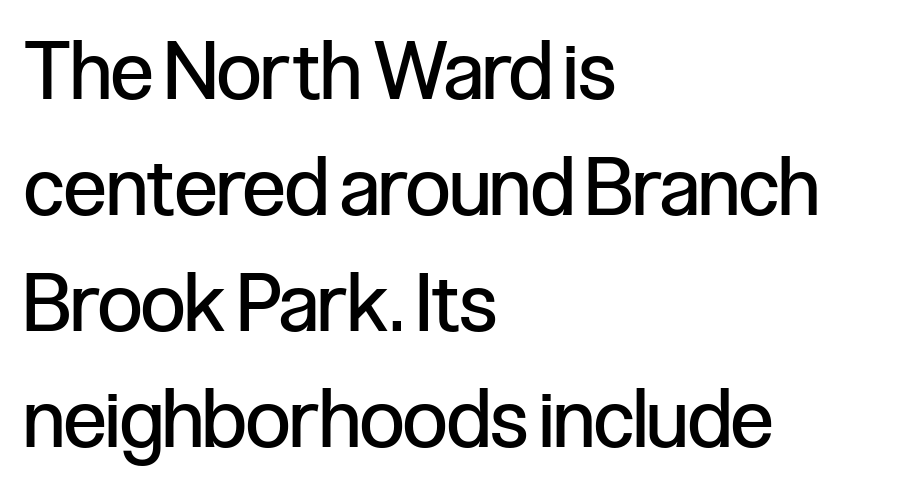
Q: Is the text bold? A: No.
Q: Is the text italic (slanted)? A: No, it is upright.
Q: Is the typeface a serif or a sans-serif typeface? A: Sans-serif.
Q: Is the text underlined? A: No.
Q: How is the paragraph aligned? A: Left-aligned.
Q: Is the spacing between letters normal or unusually wide? A: Normal.
Q: Is the spacing between lines tight, normal or loose? A: Normal.
Q: Width (condensed, normal, or wide)? A: Condensed.
Q: Stroke contrast? A: Low.
Q: x-height? A: Medium.
Q: Monospaced? A: No.
